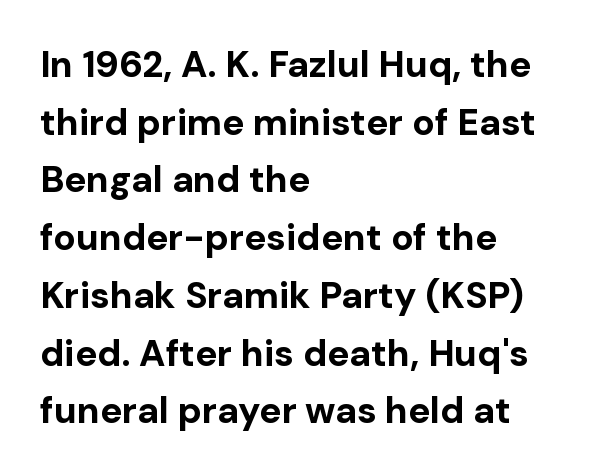
The image shows 37 px bold sans-serif type, upright; set left-aligned, normal line spacing (1.56x), normal letter spacing, not underlined; low stroke contrast and a medium x-height.
